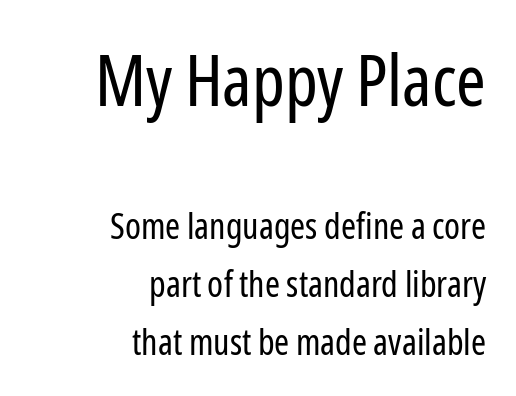
{"serif": "no", "italic": "no", "bold": "no", "weight": "regular", "width": "condensed", "stroke_contrast": "low", "x_height": "medium", "monospaced": "no", "underline": "no", "align": "right", "line_spacing": "normal", "line_spacing_ratio": 1.6, "letter_spacing": "normal", "letter_spacing_em": 0.0, "larger_block": "first", "size_ratio": 1.97, "glyph_px": 71}
